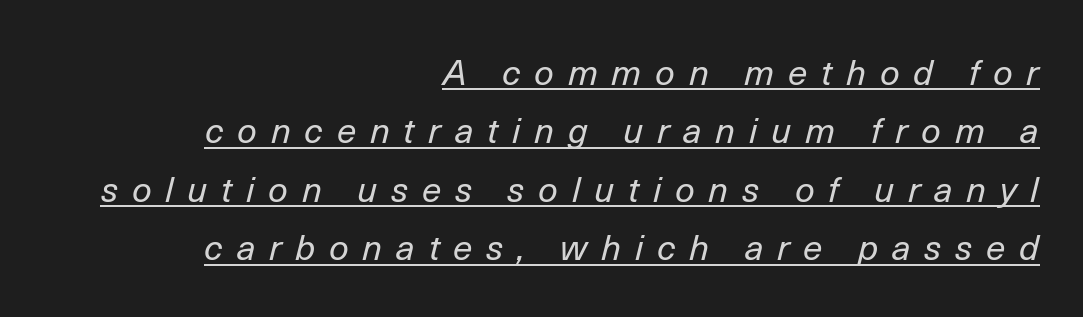
Whoever set this chose a conventional vertical rhythm. Is the letter spacing exaggerated? Yes — the characters are pushed far apart. No heavy texture on the line: the type isn't bold. Caption: multi-line text, flush right, ragged left. Is this a fixed-width face? No — the glyphs have proportional, varying widths.
